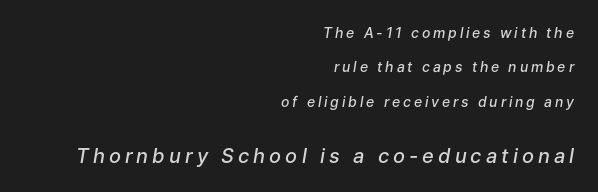
Q: Is the text bold? A: Semi-bold.
Q: Is the text italic (slanted)? A: Yes, it leans right by about 9 degrees.
Q: Is the text underlined? A: No.
Q: How is the paragraph aligned? A: Right-aligned.
Q: Is the spacing between letters normal or unusually wide? A: Unusually wide.
Q: Is the spacing between lines tight, normal or loose? A: Loose.
Q: Which block of text is set in a larger size, the first (top) or the second (bottom)? A: The second (bottom) one.
